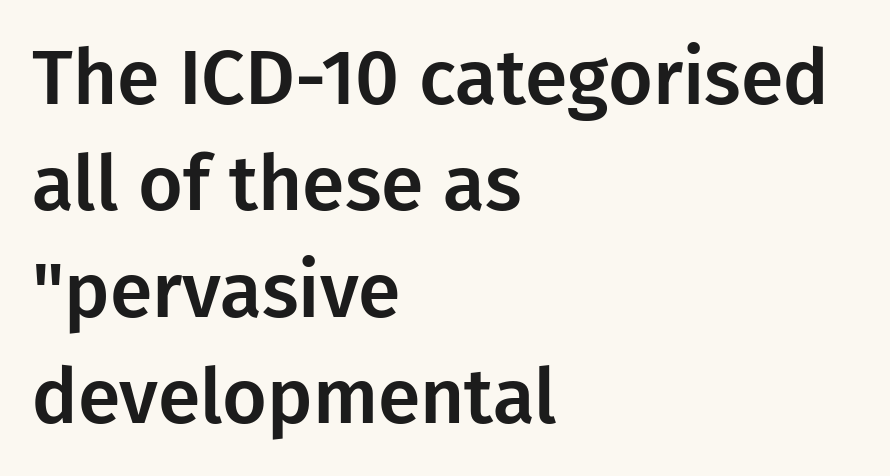
Q: Is the text italic (slanted)? A: No, it is upright.
Q: Is the typeface a serif or a sans-serif typeface? A: Sans-serif.
Q: Is the text underlined? A: No.
Q: How is the paragraph aligned? A: Left-aligned.
Q: Is the spacing between letters normal or unusually wide? A: Normal.
Q: Is the spacing between lines tight, normal or loose? A: Normal.
Q: Width (condensed, normal, or wide)? A: Normal.
Q: Stroke contrast? A: Low.
Q: x-height? A: Medium.
Q: Monospaced? A: No.
